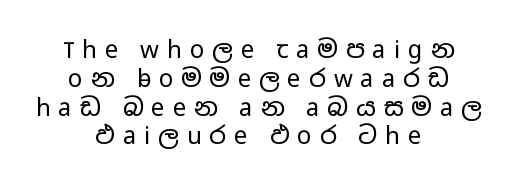
The image shows 24 px text type, upright; set centered, line spacing 1.2x, unusually wide letter spacing (+0.33 em), not underlined.
